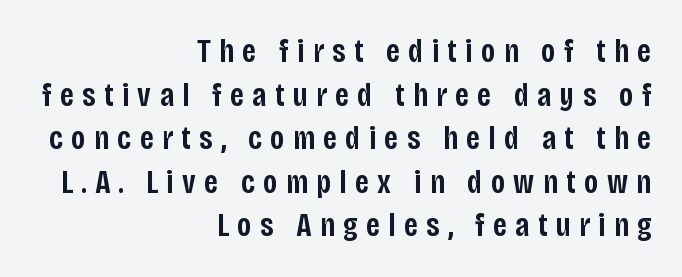
The image shows 33 px semibold, condensed sans-serif type, upright; set right-aligned, normal line spacing (1.32x), unusually wide letter spacing (+0.26 em), not underlined; low stroke contrast and a large x-height.
